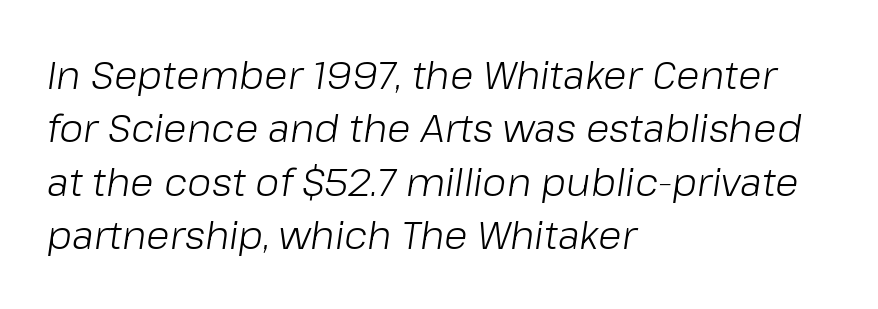
There's an unmistakable incline to the writing here. Caption: face not bold, strokes unweighted. Letter spacing: default. Underline: absent. Every row of glyphs begins at an identical x-position on the left. Vertically, the passage feels balanced, rows spaced as you'd expect.
